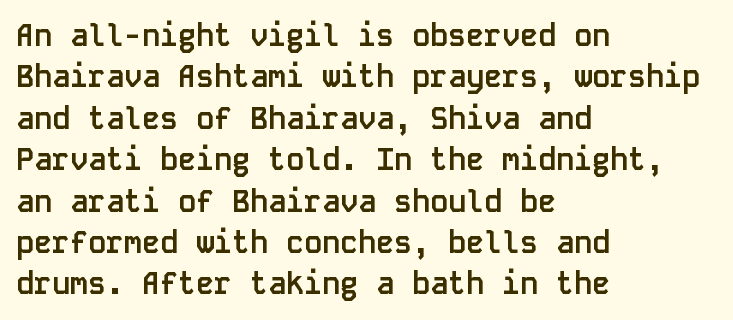
What stands out about the letter spacing? Nothing — it is the standard amount. Each letter, wide or thin by design, is forced into the same width here. Line spacing here is normal. Posture: upright roman.
